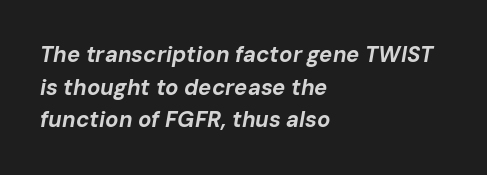
Honestly, there is no underline to notice here at all. The letters sit at their default tracking, neither squeezed nor spread. Short and long lines alike share a common starting point at left. Reading down the column, the eye jumps a familiar distance to each next line. Heft: maximum for text — a bold. When letters slant like this, we call the style italic.
